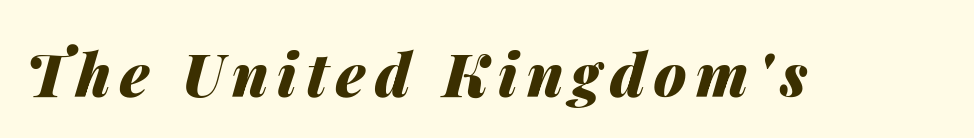
Q: Is the text bold? A: Yes.
Q: Is the text italic (slanted)? A: Yes, it leans right by about 14 degrees.
Q: Is the text underlined? A: No.
Q: Width (condensed, normal, or wide)? A: Normal.
Q: Stroke contrast? A: Medium.
Q: x-height? A: Medium.
Q: Monospaced? A: No.
